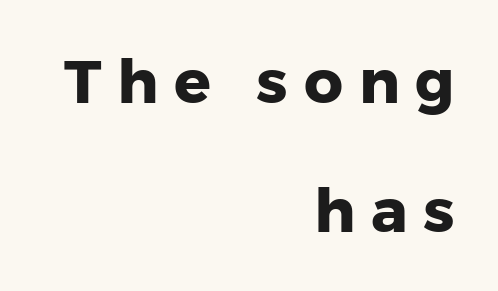
{"serif": "no", "italic": "no", "bold": "yes", "weight": "heavy", "width": "normal", "stroke_contrast": "low", "x_height": "medium", "monospaced": "no", "underline": "no", "align": "right", "line_spacing": "loose", "line_spacing_ratio": 2.11, "letter_spacing": "wide", "letter_spacing_em": 0.26, "glyph_px": 61}
